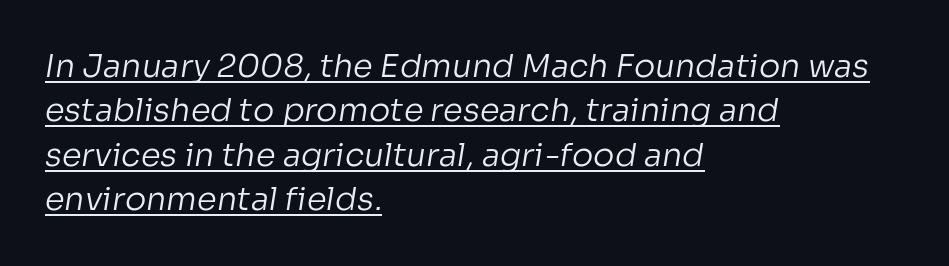
{"serif": "no", "bold": "no", "weight": "regular", "width": "normal", "stroke_contrast": "low", "x_height": "medium", "monospaced": "no", "underline": "yes", "align": "left", "line_spacing": "normal", "line_spacing_ratio": 1.39, "letter_spacing": "normal", "letter_spacing_em": 0.0, "glyph_px": 32}
